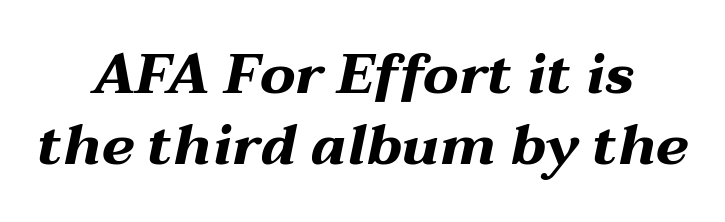
The image shows 56 px bold, wide type, italic (leaning right); set centered, normal line spacing (1.27x), normal letter spacing, not underlined; medium stroke contrast and a medium x-height.
